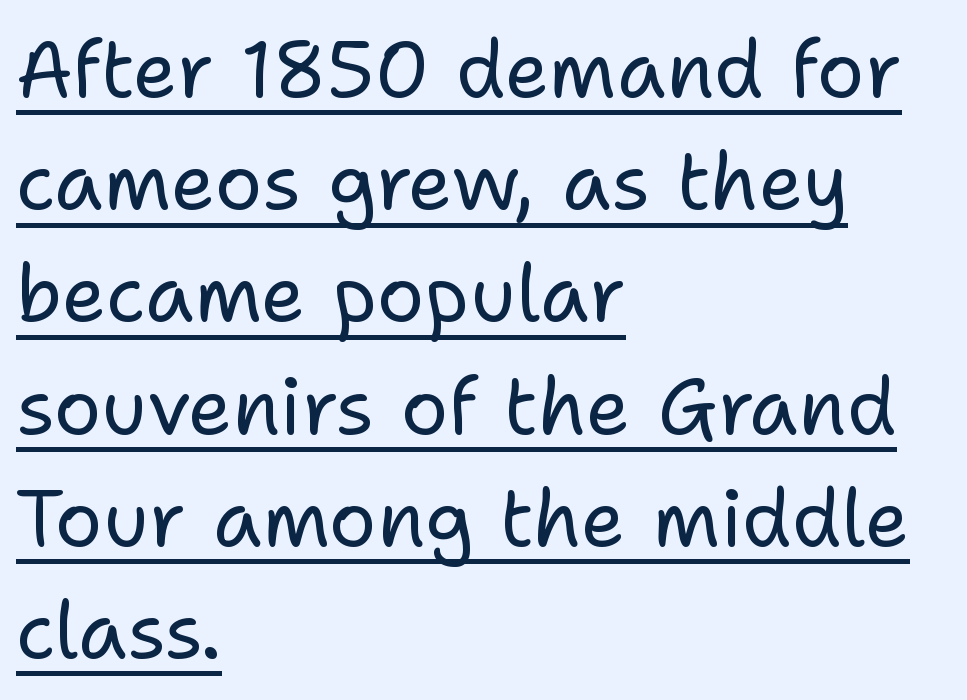
Q: Is the text bold? A: No.
Q: Is the text italic (slanted)? A: No, it is upright.
Q: Is the typeface a serif or a sans-serif typeface? A: Sans-serif.
Q: Is the text underlined? A: Yes.
Q: How is the paragraph aligned? A: Left-aligned.
Q: Is the spacing between letters normal or unusually wide? A: Normal.
Q: Is the spacing between lines tight, normal or loose? A: Normal.
Q: Width (condensed, normal, or wide)? A: Normal.
Q: Stroke contrast? A: Low.
Q: x-height? A: Medium.
Q: Monospaced? A: No.
